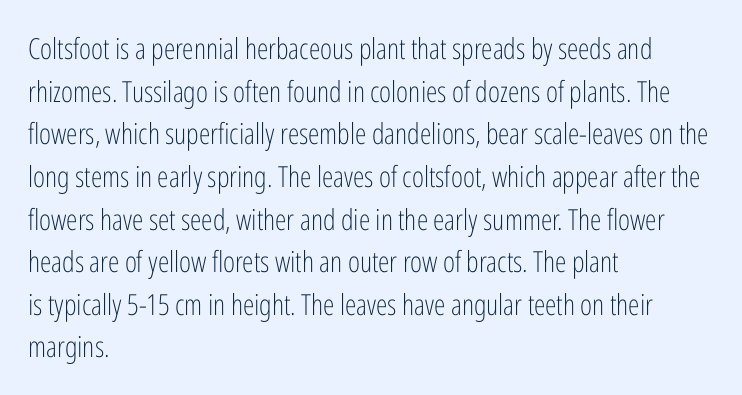
The specimen omits any rule beneath the text block's lines. Layout note: lines flush left. Here the designer chose a conventional face with non-uniform glyph widths. Inter-character spacing is left at the font's built-in metrics. Each letter's strokes conclude bluntly, with no projecting serifs. A roman cut, with each character standing at attention.
